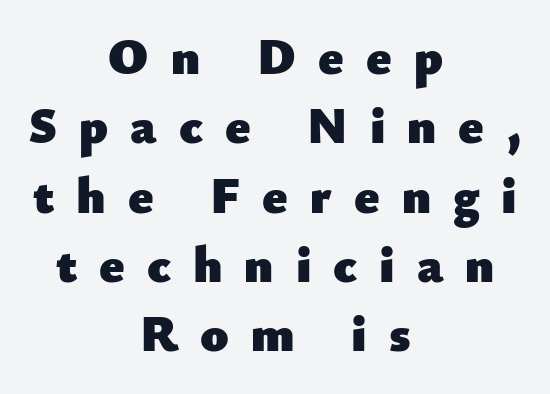
{"serif": "no", "italic": "no", "bold": "yes", "weight": "heavy", "width": "normal", "stroke_contrast": "low", "x_height": "small", "monospaced": "no", "underline": "no", "align": "center", "line_spacing": "normal", "line_spacing_ratio": 1.36, "letter_spacing": "wide", "letter_spacing_em": 0.43, "glyph_px": 51}
